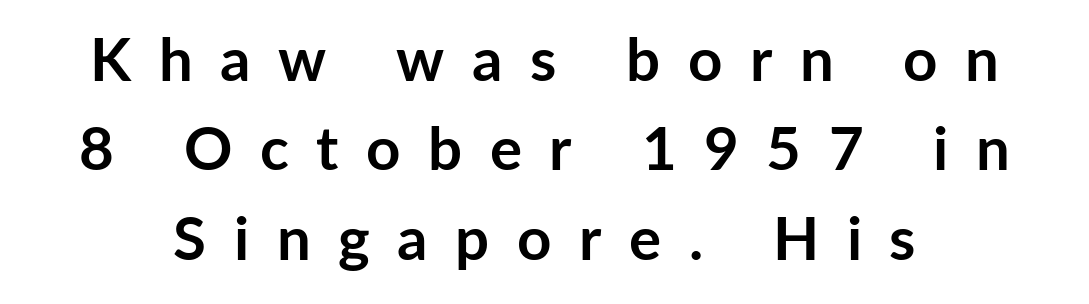
{"serif": "no", "italic": "no", "bold": "yes", "weight": "semibold", "width": "normal", "stroke_contrast": "low", "x_height": "medium", "monospaced": "no", "underline": "no", "align": "center", "line_spacing": "normal", "line_spacing_ratio": 1.49, "letter_spacing": "wide", "letter_spacing_em": 0.46, "glyph_px": 60}
